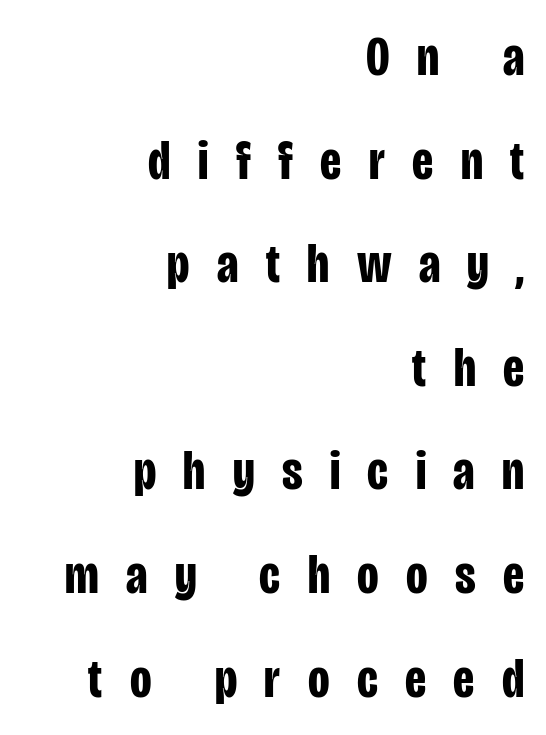
The image shows 56 px bold, condensed sans-serif type, upright; set right-aligned, line spacing 1.85x, unusually wide letter spacing (+0.49 em), not underlined; low stroke contrast and a large x-height.
